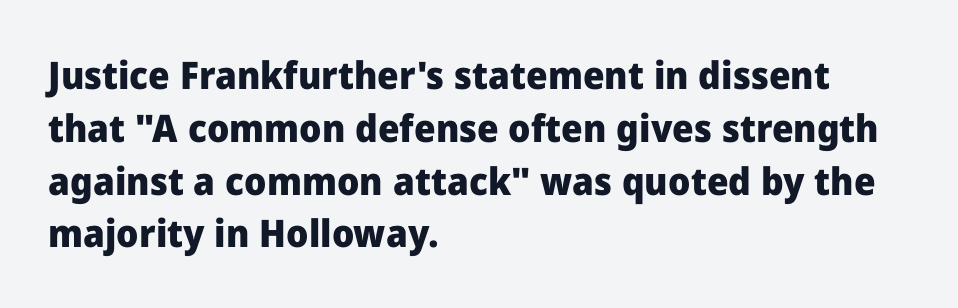
{"serif": "no", "italic": "no", "bold": "yes", "weight": "heavy", "width": "normal", "stroke_contrast": "low", "x_height": "medium", "monospaced": "no", "underline": "no", "align": "left", "line_spacing": "normal", "line_spacing_ratio": 1.39, "letter_spacing": "normal", "letter_spacing_em": 0.0, "glyph_px": 38}
